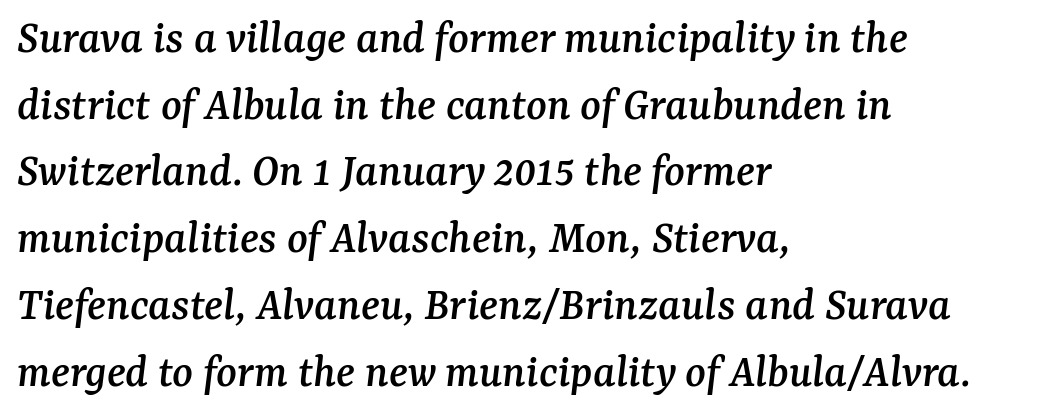
The image shows 48 px serif type, italic (leaning right); set left-aligned, normal line spacing (1.39x), normal letter spacing, not underlined; medium stroke contrast and a medium x-height.
